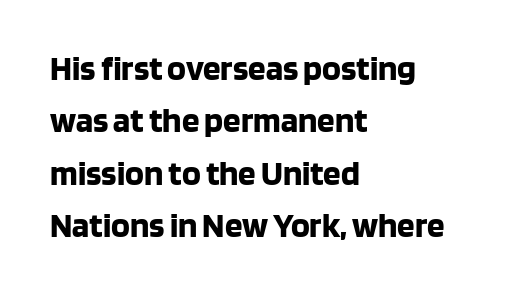
{"serif": "no", "italic": "no", "bold": "yes", "weight": "bold", "width": "normal", "stroke_contrast": "low", "x_height": "large", "monospaced": "no", "underline": "no", "align": "left", "line_spacing": "normal", "line_spacing_ratio": 1.5, "letter_spacing": "normal", "letter_spacing_em": 0.0, "glyph_px": 35}
